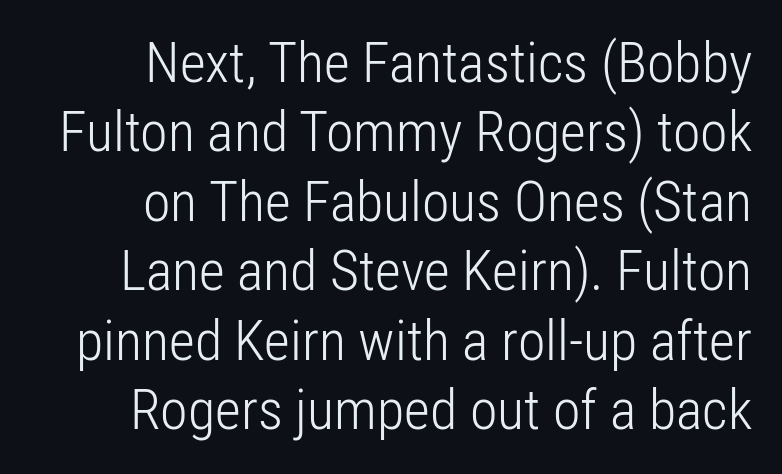
{"serif": "no", "italic": "no", "bold": "no", "weight": "light", "width": "condensed", "stroke_contrast": "low", "x_height": "medium", "monospaced": "no", "underline": "no", "align": "right", "line_spacing_ratio": 1.24, "letter_spacing": "normal", "letter_spacing_em": 0.0, "glyph_px": 56}
